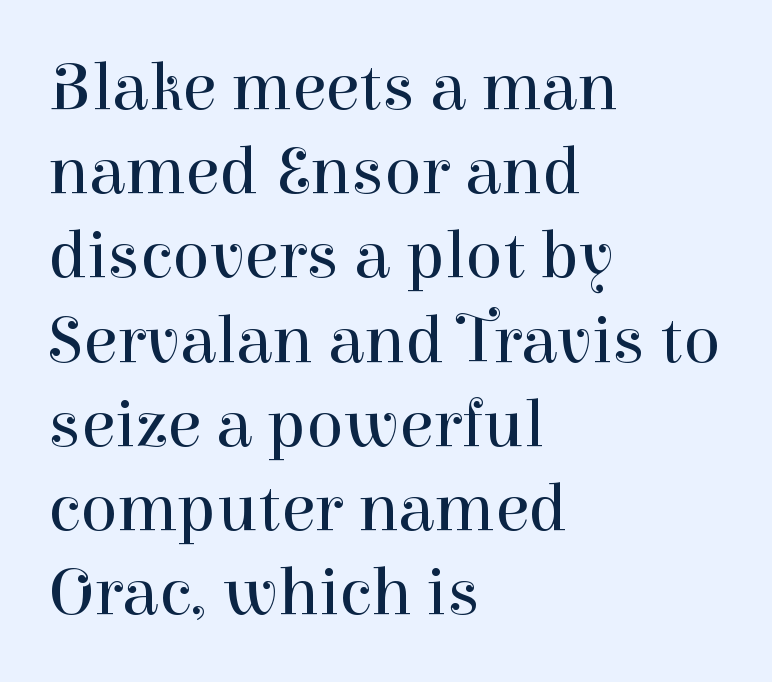
{"serif": "yes", "italic": "no", "bold": "no", "weight": "regular", "width": "normal", "stroke_contrast": "high", "x_height": "medium", "monospaced": "no", "underline": "no", "align": "left", "line_spacing_ratio": 1.22, "letter_spacing": "normal", "letter_spacing_em": 0.0, "glyph_px": 69}
